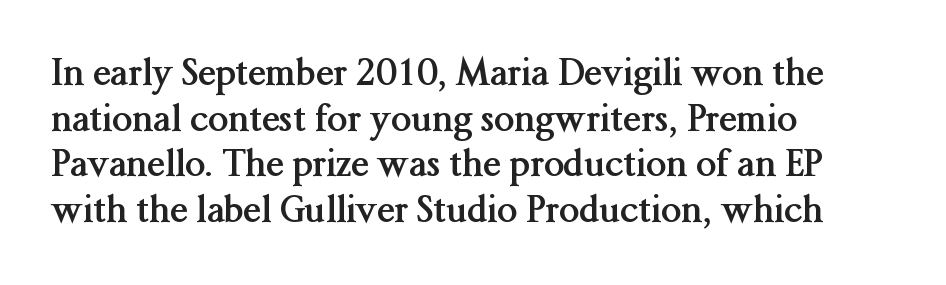
{"serif": "yes", "italic": "no", "bold": "yes", "weight": "semibold", "width": "normal", "stroke_contrast": "medium", "x_height": "medium", "monospaced": "no", "underline": "no", "align": "left", "line_spacing": "normal", "line_spacing_ratio": 1.27, "letter_spacing": "normal", "letter_spacing_em": 0.0, "glyph_px": 36}
